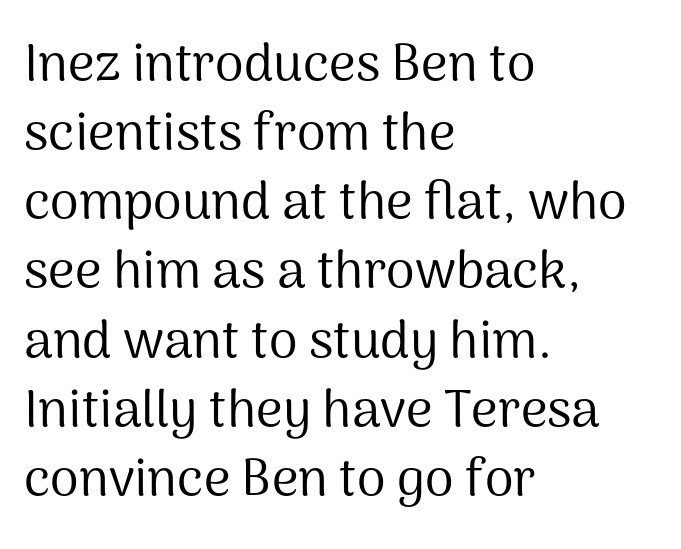
{"serif": "no", "italic": "no", "bold": "no", "weight": "regular", "width": "normal", "stroke_contrast": "medium", "x_height": "medium", "monospaced": "no", "underline": "no", "align": "left", "line_spacing": "normal", "line_spacing_ratio": 1.33, "letter_spacing": "normal", "letter_spacing_em": 0.0, "glyph_px": 52}
